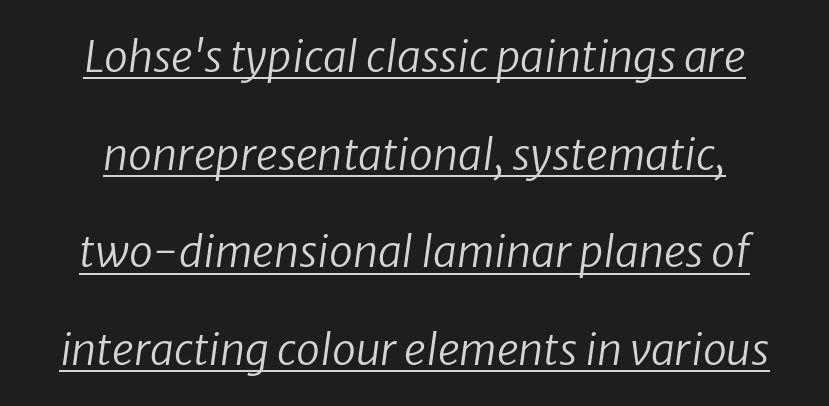
Q: Is the text bold? A: No.
Q: Is the text italic (slanted)? A: Yes, it leans right by about 8 degrees.
Q: Is the text underlined? A: Yes.
Q: Is the spacing between letters normal or unusually wide? A: Normal.
Q: Is the spacing between lines tight, normal or loose? A: Loose.
Q: Width (condensed, normal, or wide)? A: Normal.
Q: Stroke contrast? A: Low.
Q: x-height? A: Medium.
Q: Monospaced? A: No.
